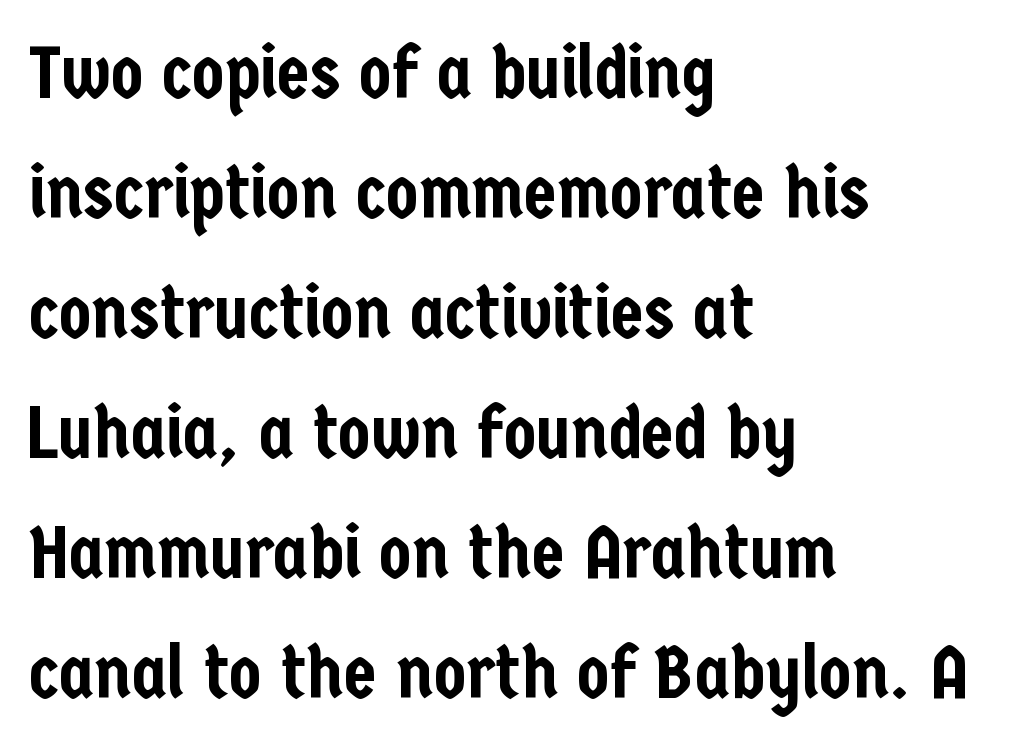
The image shows 75 px condensed sans-serif type, upright; set left-aligned, normal line spacing (1.6x), normal letter spacing, not underlined; low stroke contrast and a medium x-height.
